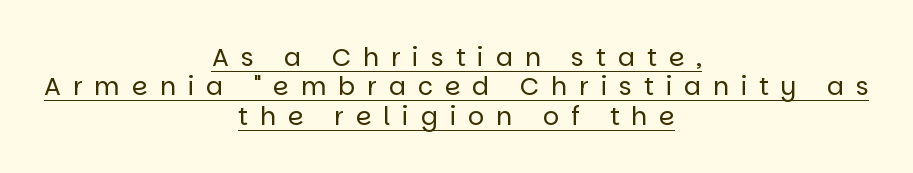
Q: Is the text bold? A: No.
Q: Is the text italic (slanted)? A: No, it is upright.
Q: Is the text underlined? A: Yes.
Q: How is the paragraph aligned? A: Centered.
Q: Is the spacing between letters normal or unusually wide? A: Unusually wide.
